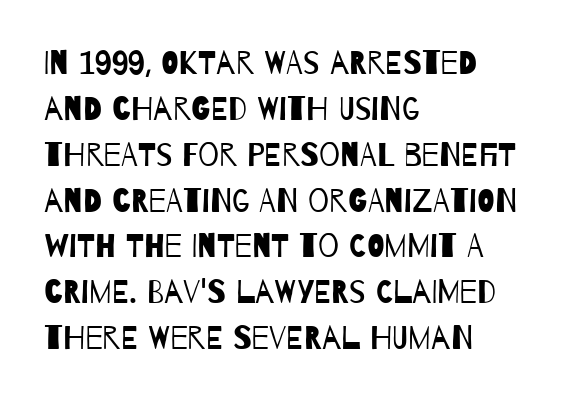
The image shows 33 px regular-weight, condensed sans-serif type; set left-aligned, normal line spacing (1.39x), normal letter spacing, not underlined; low stroke contrast and a large x-height.
